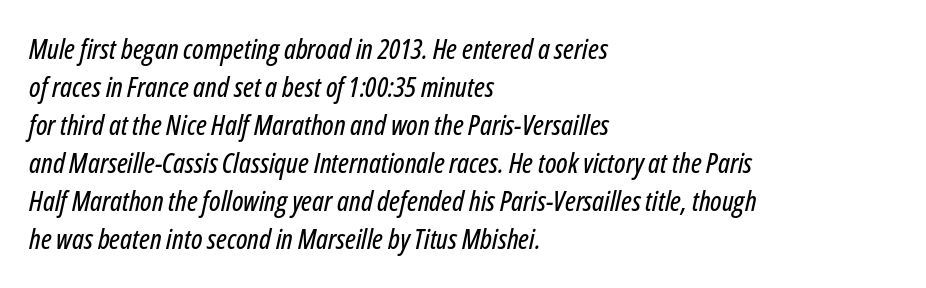
{"italic": "yes", "lean": "right", "slant_degrees": 12, "width": "condensed", "stroke_contrast": "low", "x_height": "medium", "monospaced": "no", "underline": "no", "align": "left", "line_spacing": "normal", "line_spacing_ratio": 1.36, "letter_spacing": "normal", "letter_spacing_em": 0.0, "glyph_px": 28}
